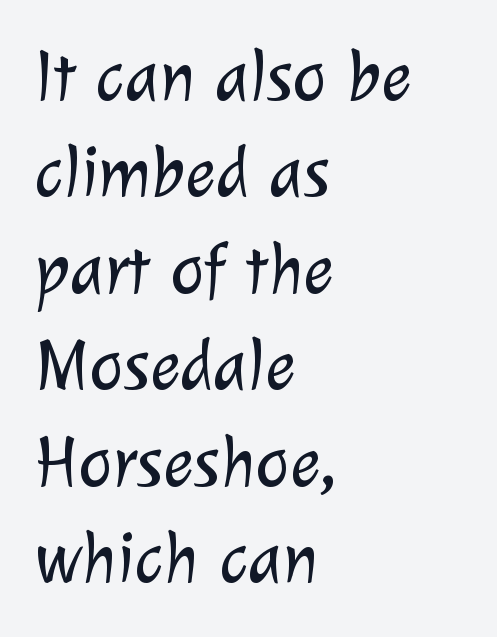
Is there much room between lines? A standard amount, neither cramped nor airy. The weight would be labelled regular, book, light, or lighter still. The gaps between neighbouring characters are ordinary and unremarkable. Just letters on the line, the space beneath them empty. Looks like regular typesetting: each glyph gets only the width it needs. You can tell from the bare stems that sans-serif type was used.
